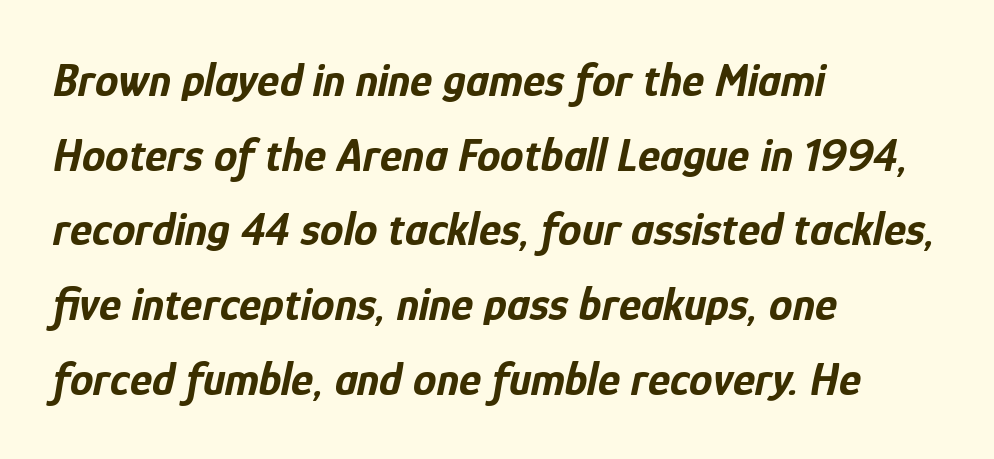
The image shows 47 px bold, condensed type, italic (leaning right); set left-aligned, normal line spacing (1.59x), normal letter spacing, not underlined; low stroke contrast and a medium x-height.
